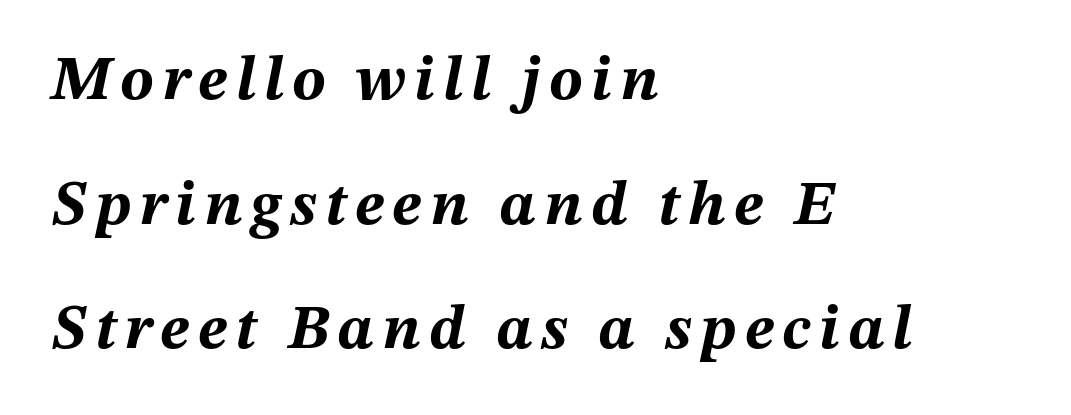
{"italic": "yes", "lean": "right", "slant_degrees": 12, "bold": "yes", "weight": "bold", "width": "normal", "stroke_contrast": "medium", "x_height": "medium", "monospaced": "no", "underline": "no", "align": "left", "line_spacing": "loose", "line_spacing_ratio": 1.98, "glyph_px": 63}
